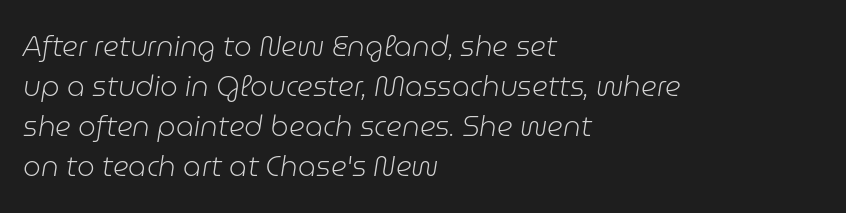
The image shows 28 px light type, italic (leaning right); set left-aligned, normal line spacing (1.43x), normal letter spacing, not underlined; low stroke contrast and a medium x-height.
